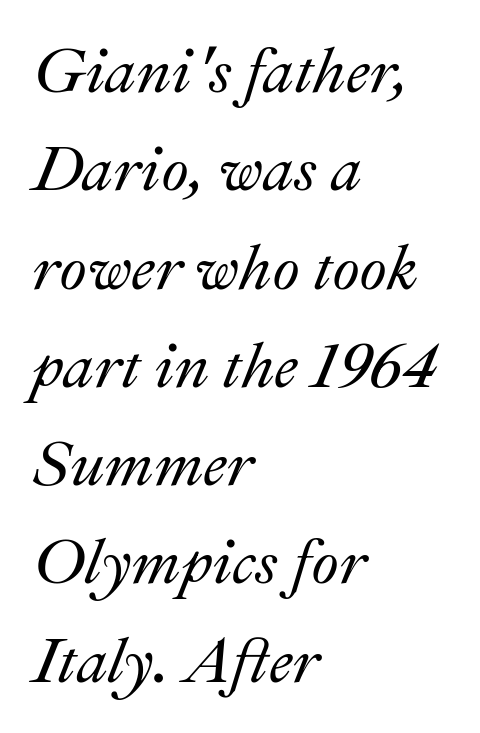
{"italic": "yes", "lean": "right", "slant_degrees": 22, "width": "normal", "stroke_contrast": "medium", "x_height": "small", "monospaced": "no", "underline": "no", "align": "left", "line_spacing": "normal", "line_spacing_ratio": 1.56, "letter_spacing": "normal", "letter_spacing_em": 0.0, "glyph_px": 63}
